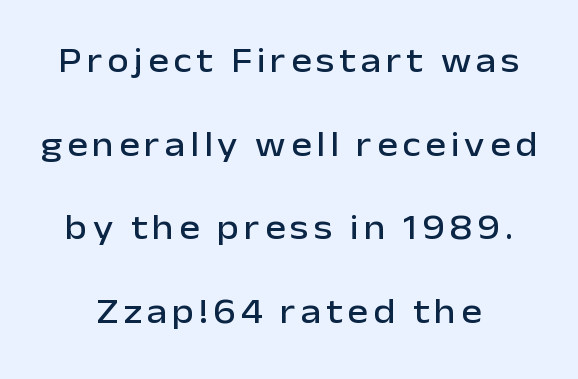
Q: Is the text italic (slanted)? A: No, it is upright.
Q: Is the typeface a serif or a sans-serif typeface? A: Sans-serif.
Q: Is the text underlined? A: No.
Q: Is the spacing between lines tight, normal or loose? A: Loose.
Q: Width (condensed, normal, or wide)? A: Normal.
Q: Stroke contrast? A: Low.
Q: x-height? A: Medium.
Q: Monospaced? A: No.
